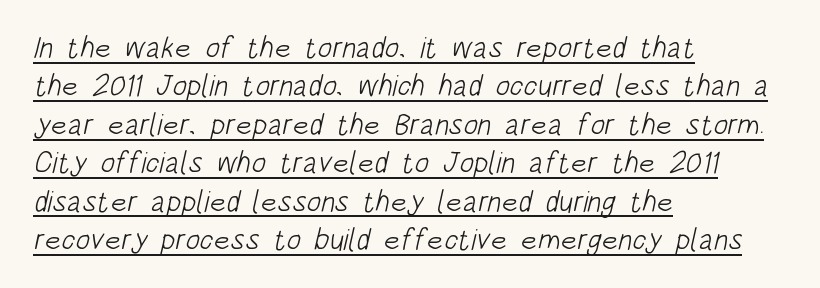
These lines sit exactly where default settings would place them. You can see a thin bar hugging the bottom of the glyphs. These lines are rendered in a variable-pitch font. Compared with a typical body face, this is equally light or lighter still. The rendering keeps characters at their native spacing. These lines stack with their left ends in a neat column.
